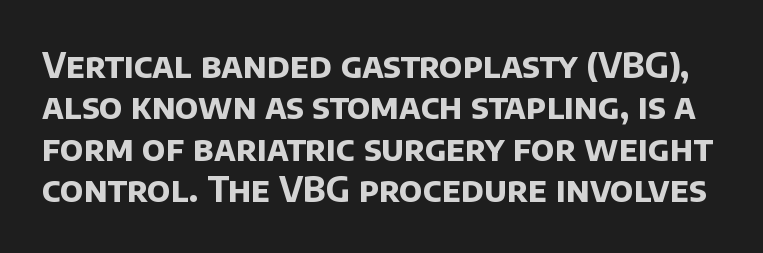
The foot of each line stays bare and open. Bold? Absolutely — the strokes are thick and heavy. Character widths vary here, with narrow letters taking less room than wide ones. This is sans-serif lettering, the kind often seen on screens and signage.
